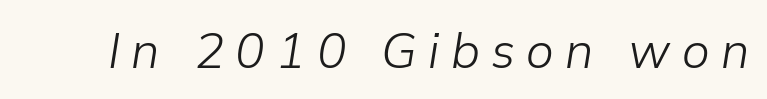
The image shows 49 px light type, italic (leaning right); set unusually wide letter spacing (+0.23 em), not underlined; low stroke contrast and a medium x-height.
